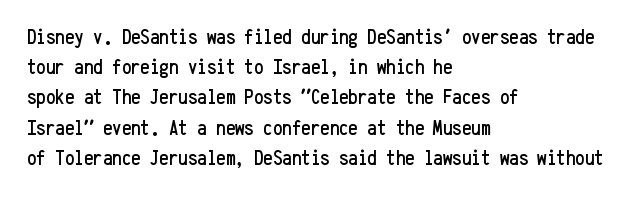
The image shows 21 px text type, upright; set left-aligned, normal line spacing (1.44x), normal letter spacing, not underlined.
